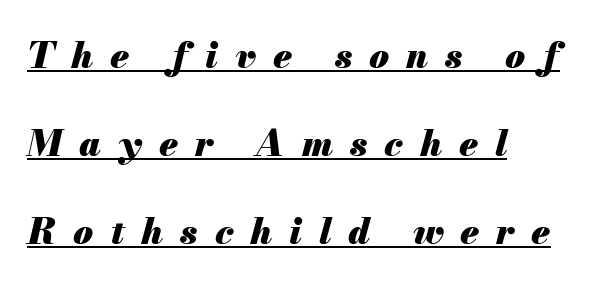
Q: Is the text bold? A: Yes.
Q: Is the text italic (slanted)? A: Yes, it leans right by about 13 degrees.
Q: Is the text underlined? A: Yes.
Q: How is the paragraph aligned? A: Left-aligned.
Q: Is the spacing between letters normal or unusually wide? A: Unusually wide.
Q: Is the spacing between lines tight, normal or loose? A: Loose.
Q: Width (condensed, normal, or wide)? A: Normal.
Q: Stroke contrast? A: Medium.
Q: x-height? A: Small.
Q: Monospaced? A: No.
